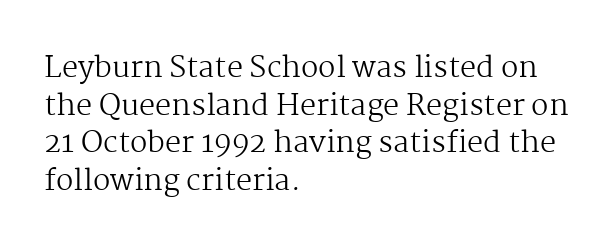
The cut favours lightness, reaching ordinary text weight at its darkest. In terms of letterform style, serifs are clearly present. The glyphs are unaccompanied by any horizontal stroke below them. Whoever set this chose a conventional vertical rhythm. It's the straight-up-and-down kind of type. This sample has the flowing, uneven cadence of proportional lettering.
